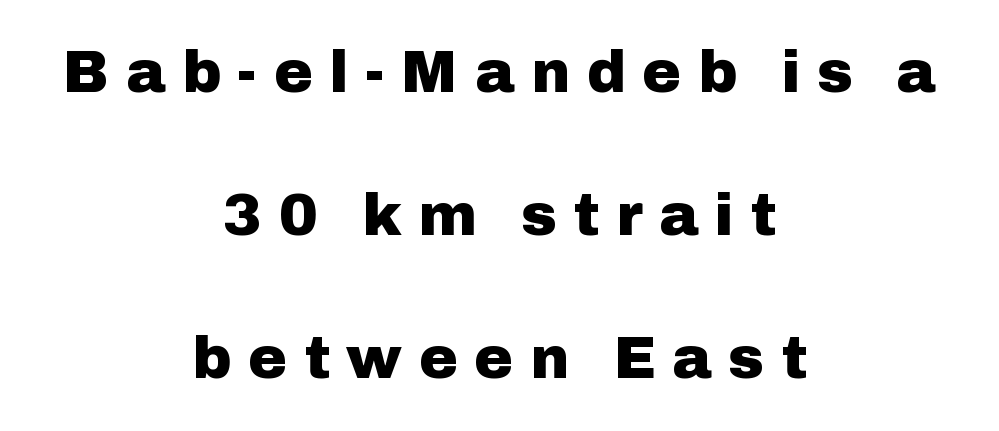
Q: Is the text bold? A: Yes.
Q: Is the text italic (slanted)? A: No, it is upright.
Q: Is the typeface a serif or a sans-serif typeface? A: Sans-serif.
Q: Is the text underlined? A: No.
Q: How is the paragraph aligned? A: Centered.
Q: Is the spacing between letters normal or unusually wide? A: Unusually wide.
Q: Is the spacing between lines tight, normal or loose? A: Loose.
Q: Width (condensed, normal, or wide)? A: Normal.
Q: Stroke contrast? A: Low.
Q: x-height? A: Medium.
Q: Monospaced? A: No.
